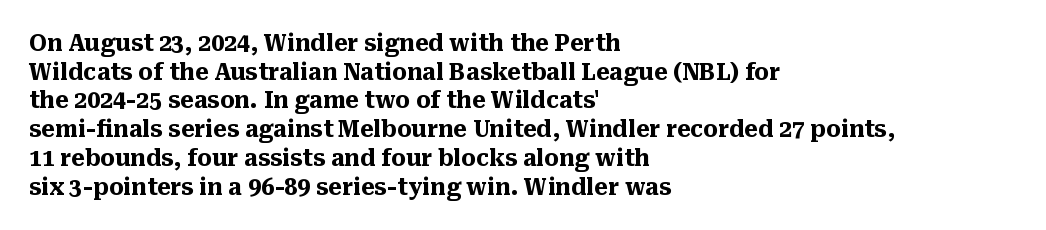
The image shows 23 px bold type, upright; set left-aligned, normal line spacing (1.25x), normal letter spacing, not underlined.
